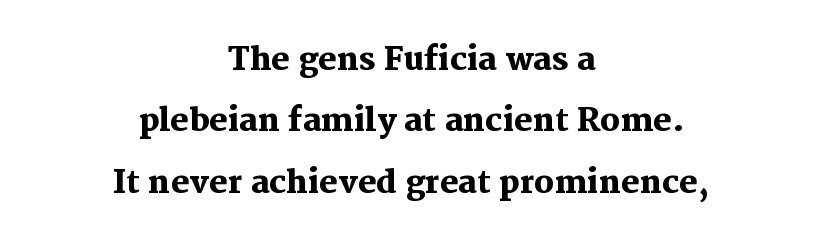
The image shows 31 px heavy serif type, upright; set centered, loose line spacing (1.98x), normal letter spacing, not underlined; medium stroke contrast and a medium x-height.
